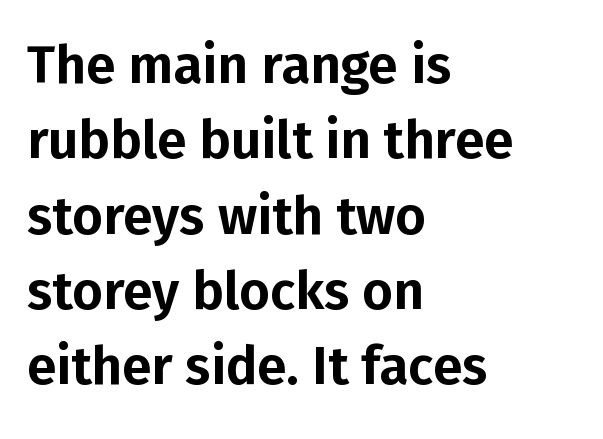
The image shows 53 px sans-serif type, upright; set left-aligned, normal line spacing (1.42x), normal letter spacing, not underlined; low stroke contrast and a medium x-height.
